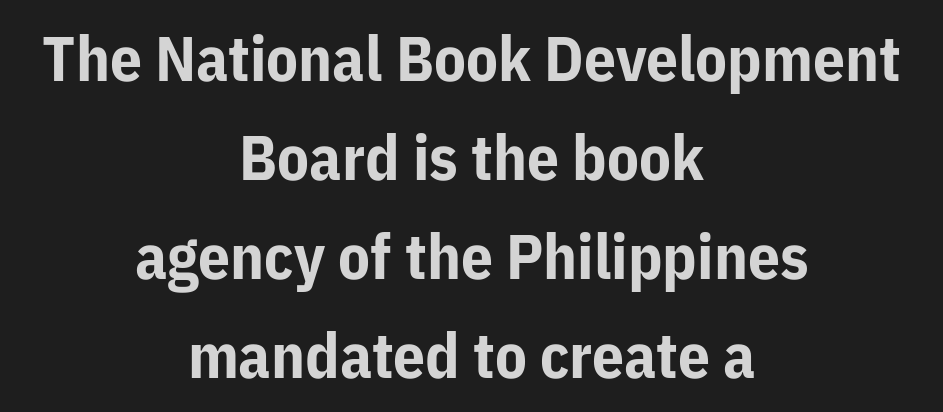
Q: Is the text bold? A: Yes.
Q: Is the text italic (slanted)? A: No, it is upright.
Q: Is the typeface a serif or a sans-serif typeface? A: Sans-serif.
Q: Is the text underlined? A: No.
Q: How is the paragraph aligned? A: Centered.
Q: Is the spacing between letters normal or unusually wide? A: Normal.
Q: Is the spacing between lines tight, normal or loose? A: Normal.
Q: Width (condensed, normal, or wide)? A: Normal.
Q: Stroke contrast? A: Low.
Q: x-height? A: Medium.
Q: Monospaced? A: No.
